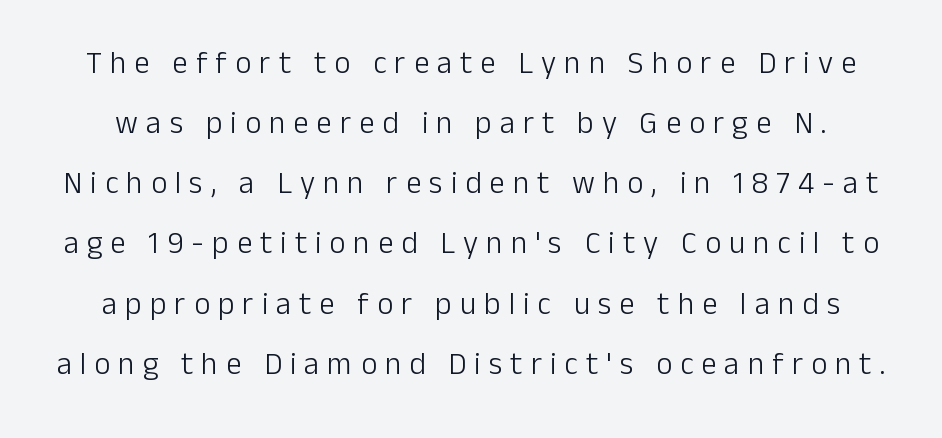
Line spacing here is loose. It's the straight-up-and-down kind of type. Stroke thickness stays within the range of a standard reading face or lighter. You could not count columns in this text — the font is proportionally spaced.
